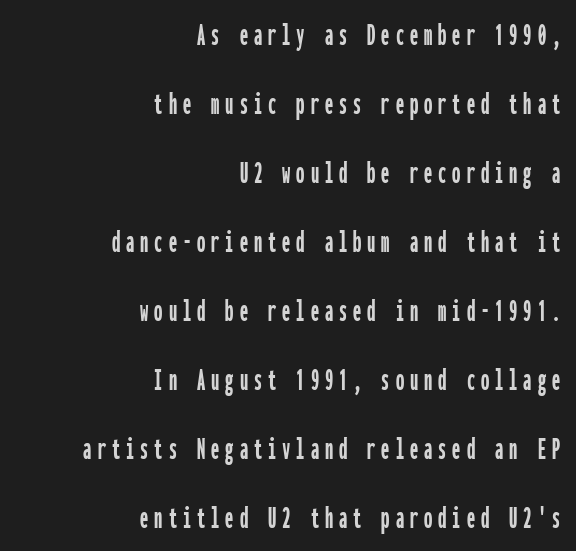
The image shows 33 px condensed sans-serif type, upright, monospaced; set right-aligned, loose line spacing (2.09x), not underlined; low stroke contrast and a medium x-height.
